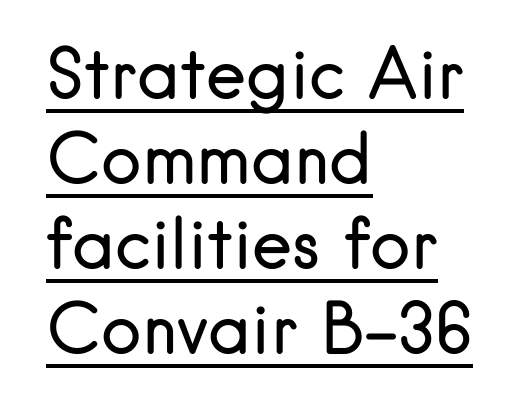
The image shows 68 px regular-weight sans-serif type, upright; set left-aligned, normal line spacing (1.25x), normal letter spacing, underlined; low stroke contrast and a small x-height.
